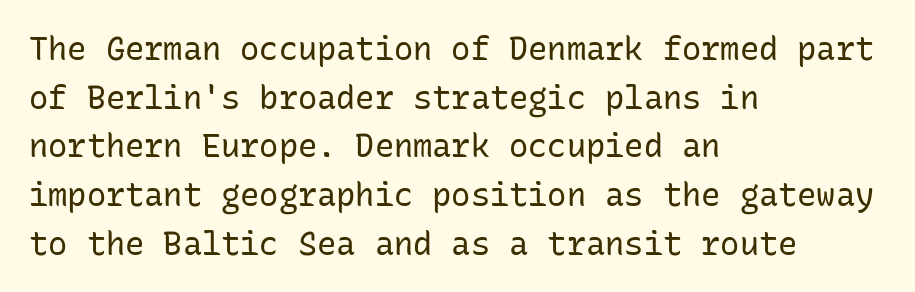
The image shows 32 px regular-weight sans-serif type, upright, monospaced; set left-aligned, normal line spacing (1.52x), normal letter spacing, not underlined; low stroke contrast and a medium x-height.
